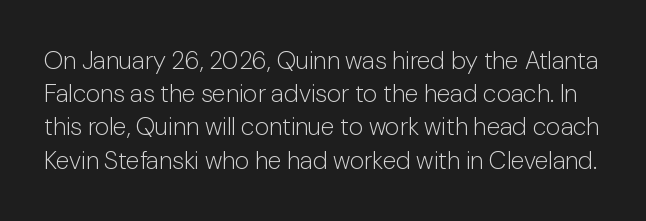
The image shows 25 px text type, upright; set normal line spacing (1.33x), normal letter spacing, not underlined.
